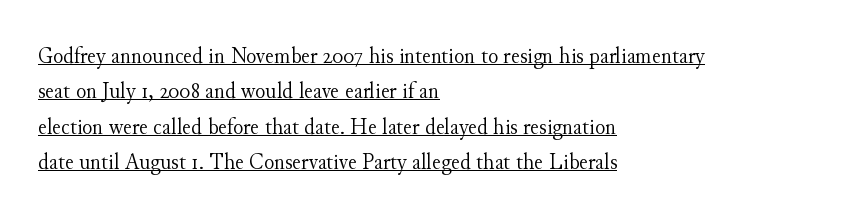
{"italic": "no", "bold": "no", "underline": "yes", "align": "left", "line_spacing": "normal", "line_spacing_ratio": 1.47, "letter_spacing": "normal", "letter_spacing_em": 0.0, "glyph_px": 24}
